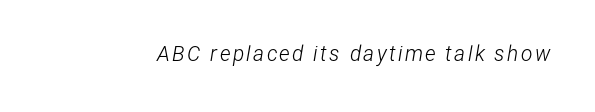
Type without underlining. Weight: regular or lighter. Italic? Definitely — the glyphs are oblique.
